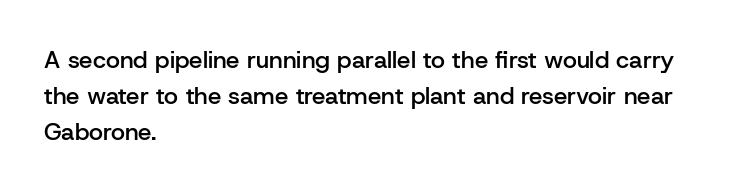
{"italic": "no", "bold": "semi", "underline": "no", "align": "left", "line_spacing": "normal", "line_spacing_ratio": 1.49, "letter_spacing": "normal", "letter_spacing_em": 0.0, "glyph_px": 24}
